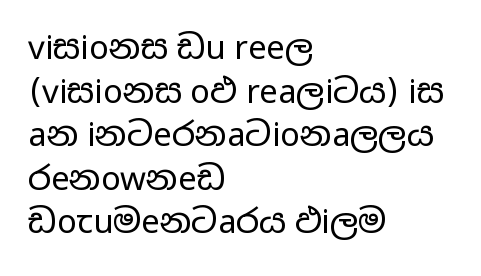
{"serif": "no", "italic": "no", "bold": "no", "weight": "regular", "width": "wide", "stroke_contrast": "low", "x_height": "medium", "monospaced": "no", "underline": "no", "align": "left", "line_spacing": "normal", "line_spacing_ratio": 1.32, "letter_spacing": "normal", "letter_spacing_em": 0.0, "glyph_px": 33}
